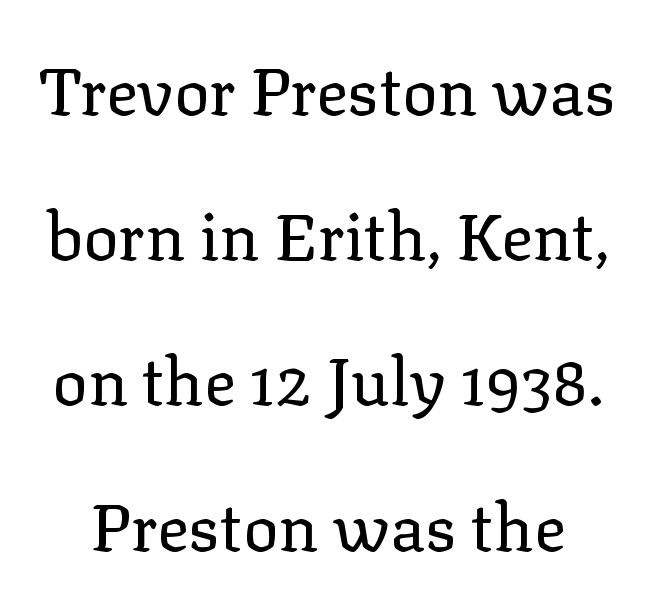
Q: Is the text bold? A: No.
Q: Is the text italic (slanted)? A: No, it is upright.
Q: Is the typeface a serif or a sans-serif typeface? A: Serif.
Q: Is the text underlined? A: No.
Q: Is the spacing between letters normal or unusually wide? A: Normal.
Q: Is the spacing between lines tight, normal or loose? A: Loose.
Q: Width (condensed, normal, or wide)? A: Normal.
Q: Stroke contrast? A: Low.
Q: x-height? A: Medium.
Q: Monospaced? A: No.
